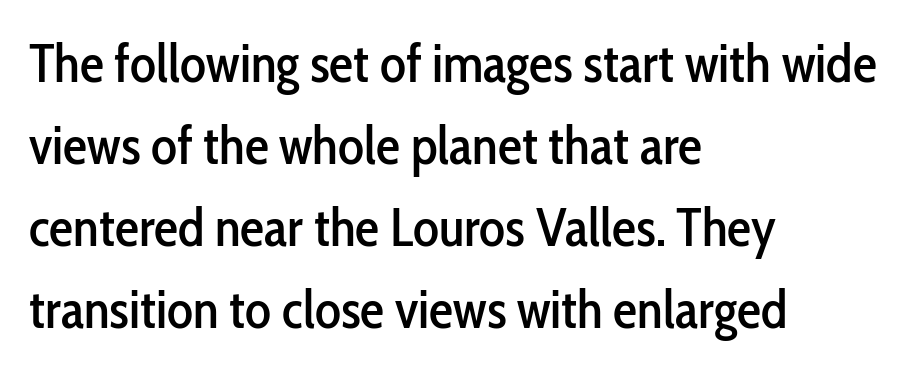
{"serif": "no", "italic": "no", "width": "condensed", "stroke_contrast": "low", "x_height": "medium", "monospaced": "no", "underline": "no", "align": "left", "line_spacing": "normal", "line_spacing_ratio": 1.52, "letter_spacing": "normal", "letter_spacing_em": 0.0, "glyph_px": 54}
